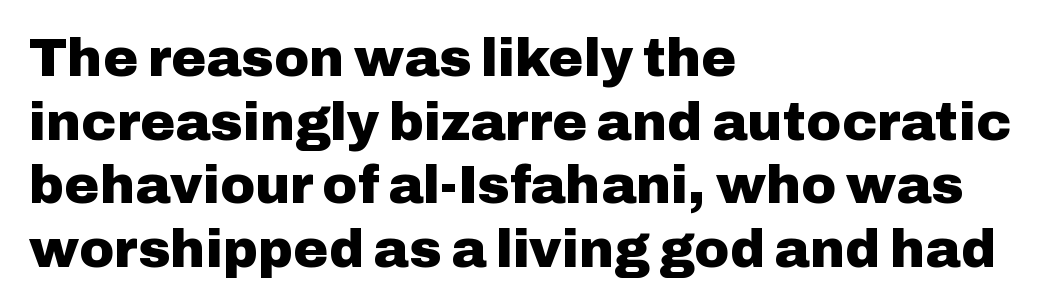
{"serif": "no", "italic": "no", "bold": "yes", "weight": "heavy", "width": "normal", "stroke_contrast": "low", "x_height": "medium", "monospaced": "no", "underline": "no", "align": "left", "line_spacing_ratio": 1.2, "letter_spacing": "normal", "letter_spacing_em": 0.0, "glyph_px": 53}
